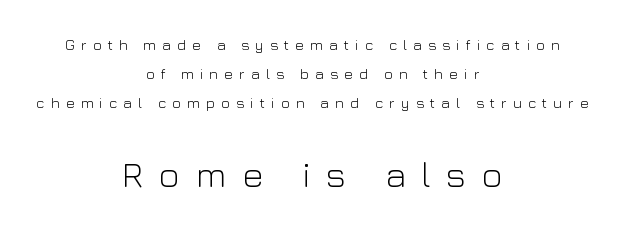
{"serif": "no", "italic": "no", "bold": "no", "weight": "light", "width": "normal", "stroke_contrast": "low", "x_height": "medium", "monospaced": "no", "underline": "no", "align": "center", "line_spacing": "loose", "line_spacing_ratio": 1.93, "letter_spacing": "wide", "letter_spacing_em": 0.41, "larger_block": "second", "size_ratio": 2.47, "glyph_px": 37}
